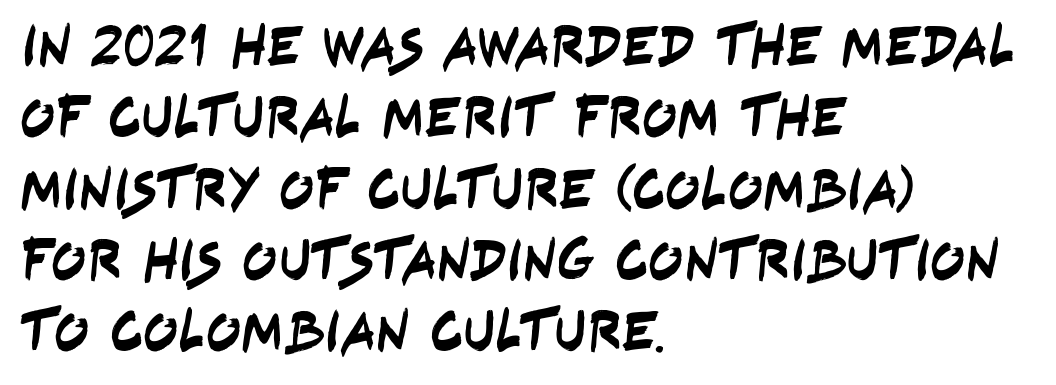
{"serif": "no", "width": "condensed", "stroke_contrast": "low", "x_height": "large", "monospaced": "no", "underline": "no", "align": "left", "line_spacing_ratio": 1.23, "letter_spacing": "normal", "letter_spacing_em": 0.0, "glyph_px": 58}
